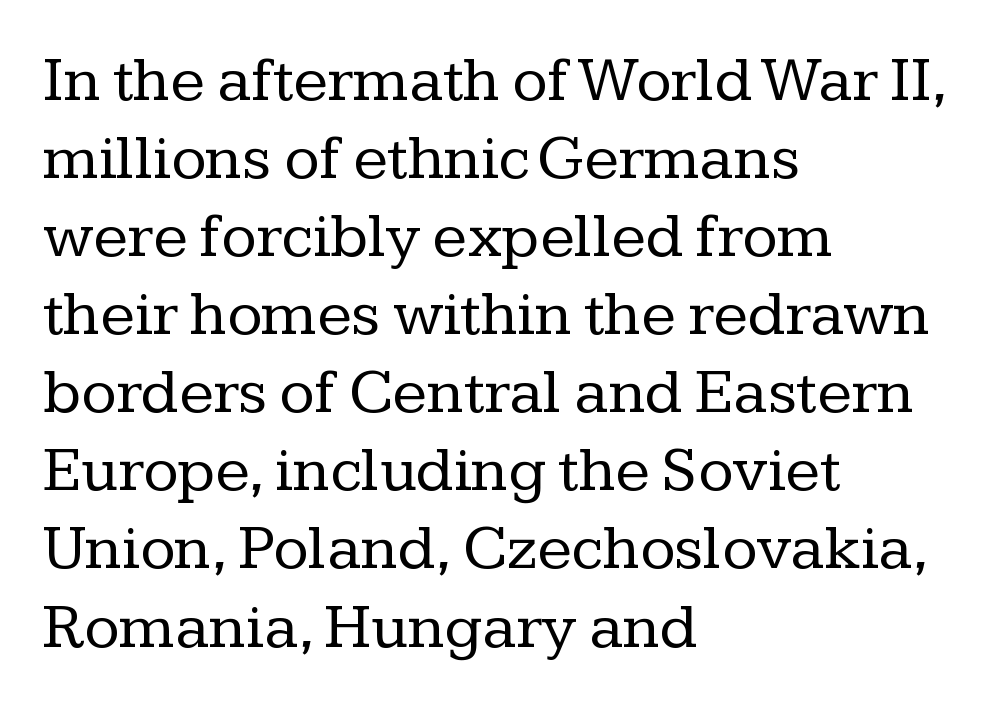
The image shows 64 px regular-weight serif type, upright; set left-aligned, line spacing 1.22x, normal letter spacing, not underlined; low stroke contrast and a medium x-height.
